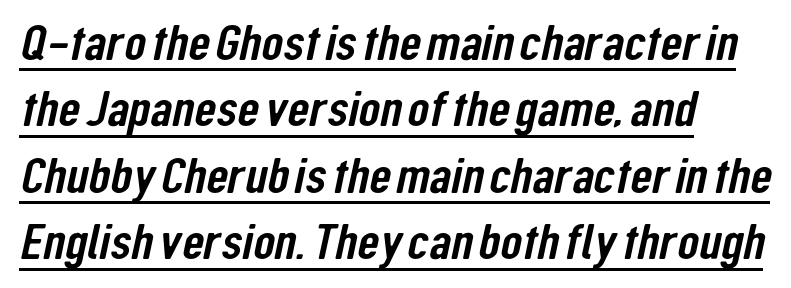
The image shows 50 px condensed sans-serif type; set left-aligned, normal line spacing (1.33x), normal letter spacing, underlined; low stroke contrast and a medium x-height.
